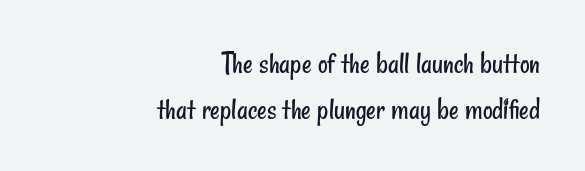
{"serif": "no", "bold": "no", "weight": "regular", "width": "condensed", "stroke_contrast": "low", "x_height": "small", "monospaced": "no", "underline": "no", "align": "right", "line_spacing": "normal", "line_spacing_ratio": 1.53, "letter_spacing": "normal", "letter_spacing_em": 0.0, "glyph_px": 30}
